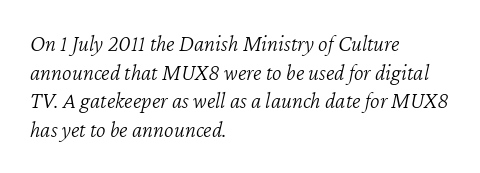
{"italic": "yes", "lean": "right", "slant_degrees": 12, "bold": "no", "underline": "no", "align": "left", "line_spacing": "normal", "line_spacing_ratio": 1.25, "letter_spacing": "normal", "letter_spacing_em": 0.0, "glyph_px": 23}
